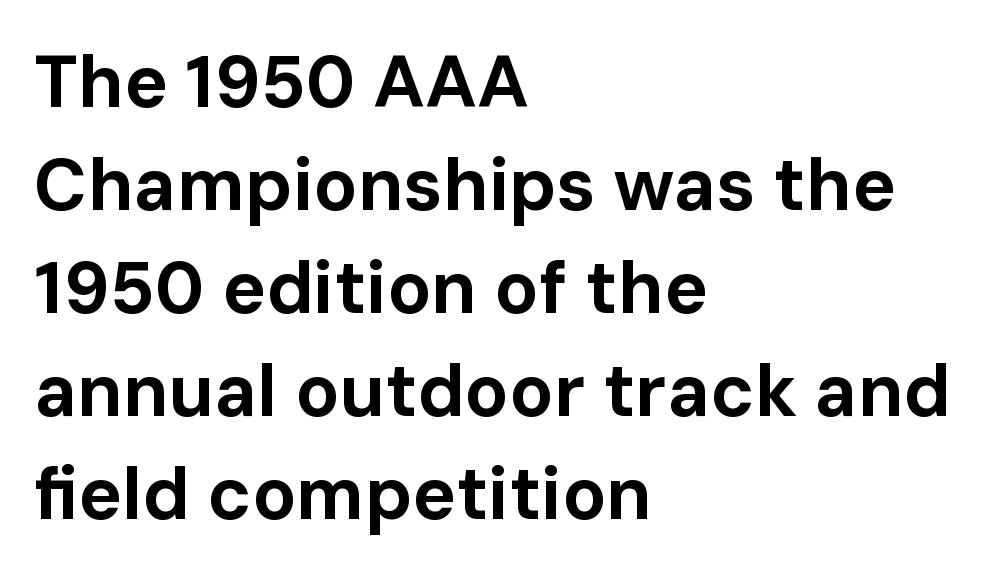
The image shows 73 px bold sans-serif type, upright; set left-aligned, normal line spacing (1.41x), normal letter spacing, not underlined; low stroke contrast and a medium x-height.
